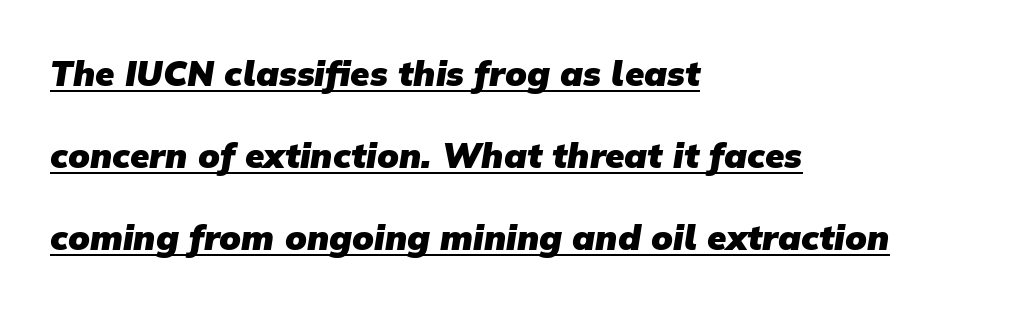
{"serif": "no", "bold": "yes", "weight": "heavy", "width": "normal", "stroke_contrast": "low", "x_height": "medium", "monospaced": "no", "underline": "yes", "align": "left", "line_spacing": "loose", "line_spacing_ratio": 2.34, "letter_spacing": "normal", "letter_spacing_em": 0.0, "glyph_px": 35}
